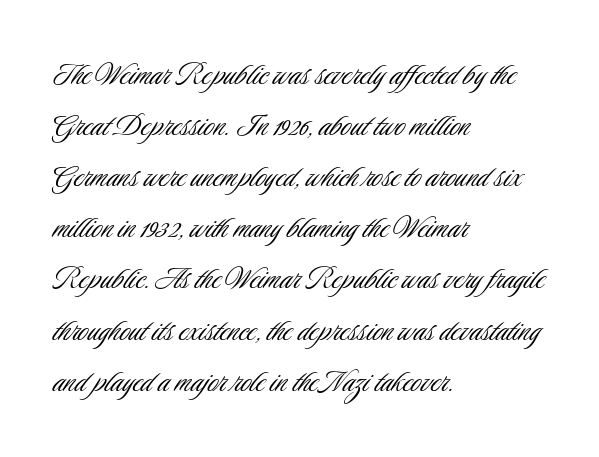
Q: Is the text bold? A: No.
Q: Is the text italic (slanted)? A: Yes.
Q: Is the typeface a serif or a sans-serif typeface? A: Sans-serif.
Q: Is the text underlined? A: No.
Q: How is the paragraph aligned? A: Left-aligned.
Q: Is the spacing between letters normal or unusually wide? A: Normal.
Q: Is the spacing between lines tight, normal or loose? A: Normal.
Q: Width (condensed, normal, or wide)? A: Condensed.
Q: Stroke contrast? A: Low.
Q: x-height? A: Small.
Q: Monospaced? A: No.
